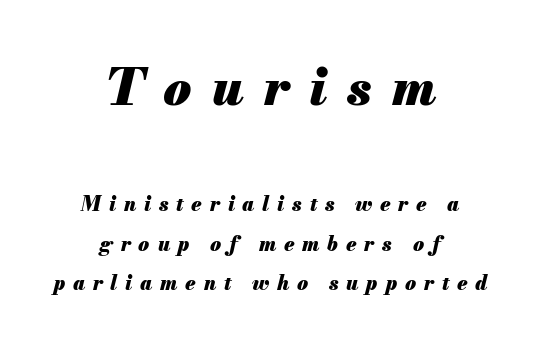
Q: Is the text bold? A: Yes.
Q: Is the text italic (slanted)? A: Yes, it leans right by about 13 degrees.
Q: Is the text underlined? A: No.
Q: How is the paragraph aligned? A: Centered.
Q: Is the spacing between letters normal or unusually wide? A: Unusually wide.
Q: Is the spacing between lines tight, normal or loose? A: Loose.
Q: Which block of text is set in a larger size, the first (top) or the second (bottom)? A: The first (top) one.
Q: Width (condensed, normal, or wide)? A: Normal.
Q: Stroke contrast? A: Medium.
Q: x-height? A: Small.
Q: Monospaced? A: No.
